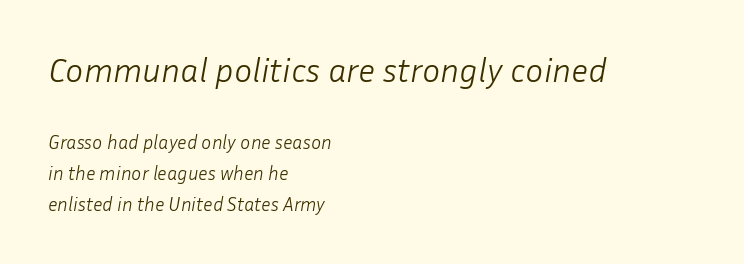
The image shows 34 px light type, italic (leaning right); set left-aligned, normal line spacing (1.62x), normal letter spacing, not underlined; the first (top) block is 1.79x larger; low stroke contrast and a medium x-height.
